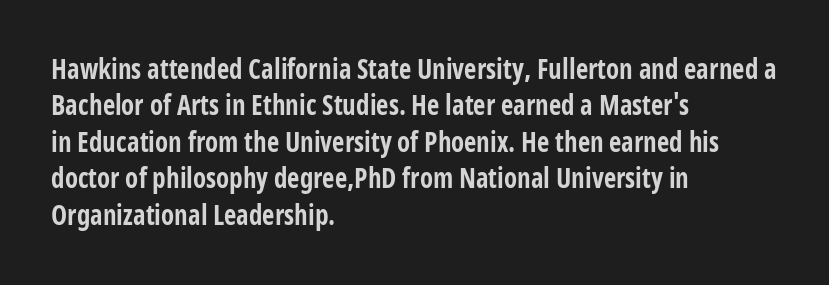
{"italic": "no", "bold": "yes", "underline": "no", "align": "left", "line_spacing": "normal", "line_spacing_ratio": 1.35, "letter_spacing": "normal", "letter_spacing_em": 0.0, "glyph_px": 27}
